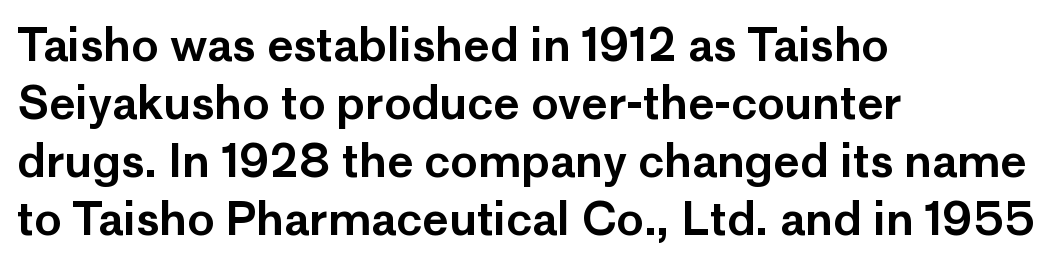
The image shows 45 px sans-serif type, upright; set left-aligned, normal line spacing (1.29x), normal letter spacing, not underlined; low stroke contrast and a medium x-height.
